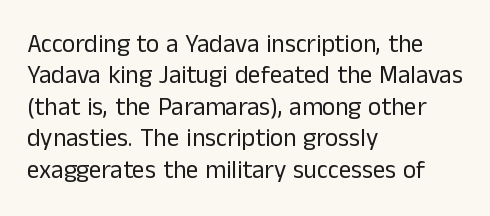
{"italic": "no", "bold": "no", "underline": "no", "align": "left", "line_spacing": "normal", "line_spacing_ratio": 1.26, "letter_spacing": "normal", "letter_spacing_em": 0.0, "glyph_px": 25}
